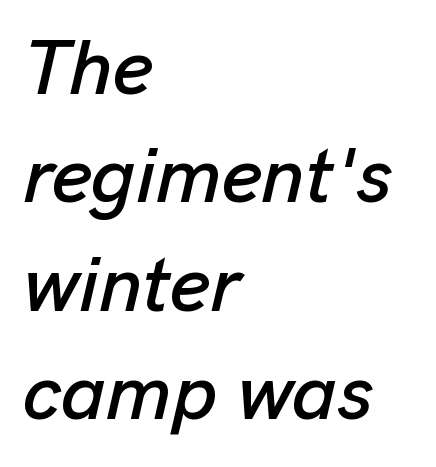
The image shows 78 px text type, italic (leaning right); set left-aligned, normal line spacing (1.39x), normal letter spacing, not underlined; low stroke contrast and a medium x-height.
